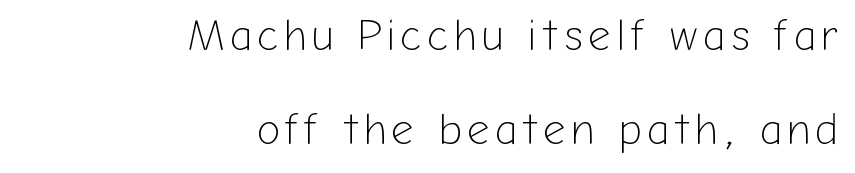
The image shows 44 px light sans-serif type, upright; set right-aligned, loose line spacing (2.14x), not underlined; low stroke contrast and a medium x-height.
